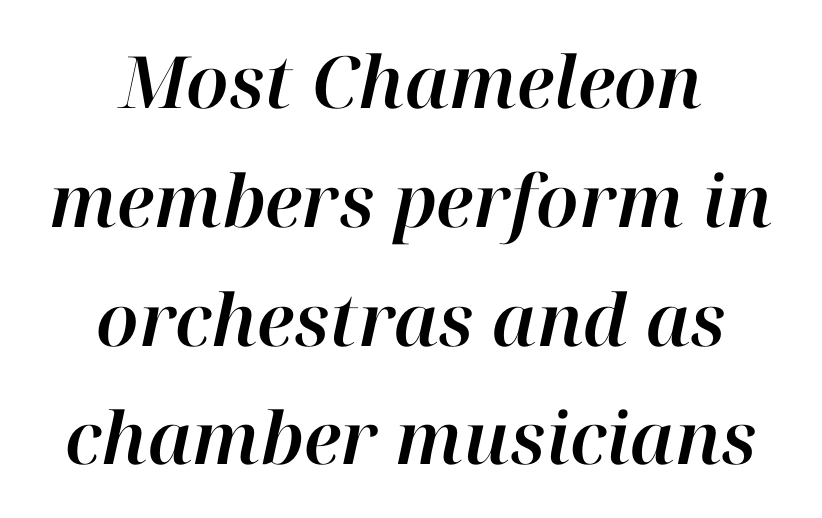
{"italic": "yes", "lean": "right", "slant_degrees": 12, "width": "normal", "stroke_contrast": "high", "x_height": "medium", "monospaced": "no", "underline": "no", "align": "center", "line_spacing": "normal", "line_spacing_ratio": 1.65, "letter_spacing": "normal", "letter_spacing_em": 0.0, "glyph_px": 72}
